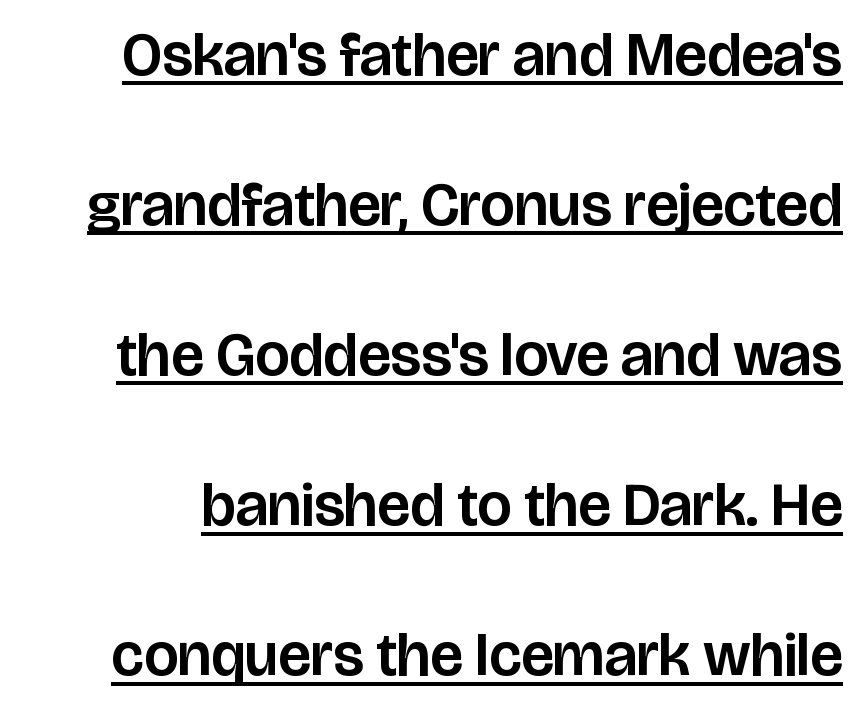
{"serif": "no", "italic": "no", "width": "normal", "stroke_contrast": "low", "x_height": "large", "monospaced": "no", "underline": "yes", "line_spacing": "loose", "line_spacing_ratio": 2.46, "letter_spacing": "normal", "letter_spacing_em": 0.0, "glyph_px": 61}
